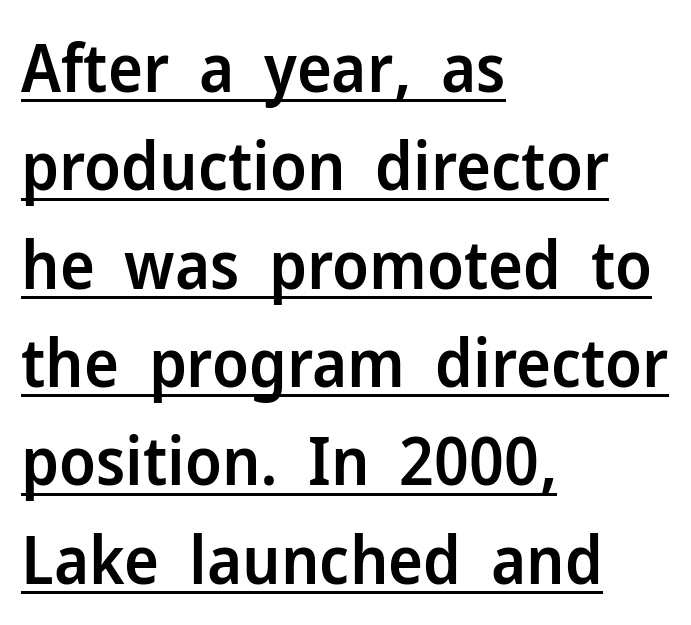
Q: Is the text bold? A: Semi-bold.
Q: Is the text italic (slanted)? A: No, it is upright.
Q: Is the typeface a serif or a sans-serif typeface? A: Sans-serif.
Q: Is the text underlined? A: Yes.
Q: How is the paragraph aligned? A: Left-aligned.
Q: Is the spacing between letters normal or unusually wide? A: Normal.
Q: Is the spacing between lines tight, normal or loose? A: Normal.
Q: Width (condensed, normal, or wide)? A: Normal.
Q: Stroke contrast? A: Low.
Q: x-height? A: Medium.
Q: Monospaced? A: No.
